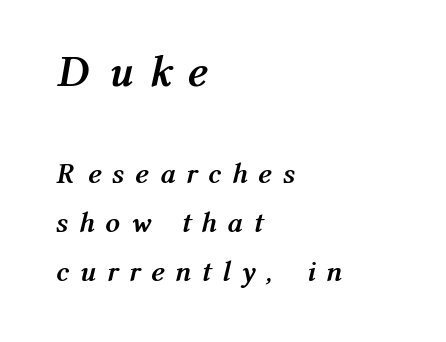
Character widths vary here, with narrow letters taking less room than wide ones. The face used here has a pronounced slope to its letters. Each glyph is drawn with heavy, bold strokes. Only glyphs here, with clear space below each row. If you measured baseline to baseline, you'd find a middling distance. Bigger letters appear in the top chunk; the bottom chunk is reduced.
